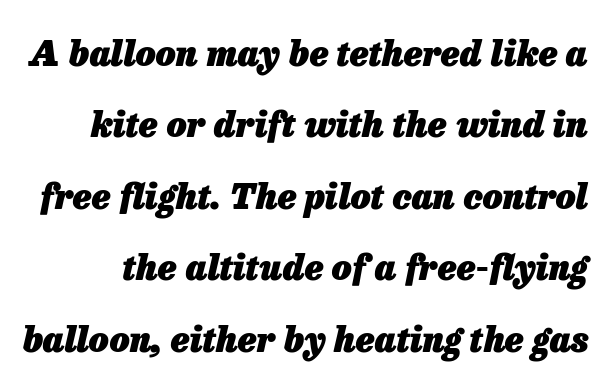
Q: Is the text bold? A: Yes.
Q: Is the text italic (slanted)? A: Yes, it leans right by about 13 degrees.
Q: Is the text underlined? A: No.
Q: Is the spacing between letters normal or unusually wide? A: Normal.
Q: Is the spacing between lines tight, normal or loose? A: Loose.
Q: Width (condensed, normal, or wide)? A: Normal.
Q: Stroke contrast? A: Low.
Q: x-height? A: Medium.
Q: Monospaced? A: No.
